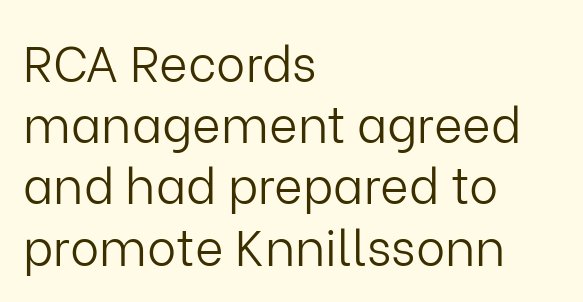
The image shows 49 px light sans-serif type, upright; set left-aligned, normal line spacing (1.25x), normal letter spacing, not underlined; low stroke contrast and a medium x-height.
